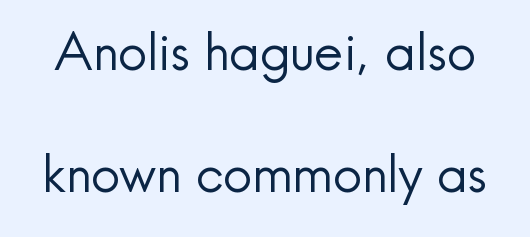
Q: Is the text bold? A: No.
Q: Is the text italic (slanted)? A: No, it is upright.
Q: Is the typeface a serif or a sans-serif typeface? A: Sans-serif.
Q: Is the text underlined? A: No.
Q: Is the spacing between letters normal or unusually wide? A: Normal.
Q: Is the spacing between lines tight, normal or loose? A: Loose.
Q: Width (condensed, normal, or wide)? A: Normal.
Q: x-height? A: Small.
Q: Monospaced? A: No.
